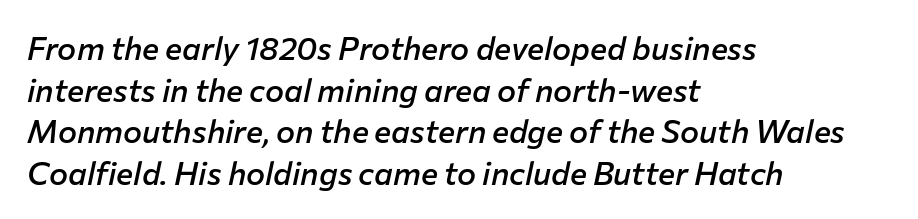
Q: Is the text bold? A: Semi-bold.
Q: Is the text italic (slanted)? A: Yes, it leans right by about 12 degrees.
Q: Is the text underlined? A: No.
Q: How is the paragraph aligned? A: Left-aligned.
Q: Is the spacing between letters normal or unusually wide? A: Normal.
Q: Is the spacing between lines tight, normal or loose? A: Normal.
Q: Width (condensed, normal, or wide)? A: Normal.
Q: Stroke contrast? A: Low.
Q: x-height? A: Medium.
Q: Monospaced? A: No.
